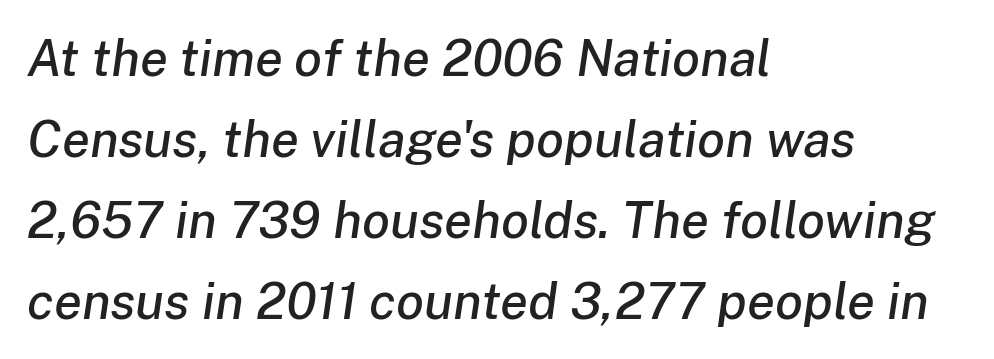
{"italic": "yes", "lean": "right", "slant_degrees": 8, "width": "normal", "stroke_contrast": "low", "x_height": "medium", "monospaced": "no", "underline": "no", "align": "left", "line_spacing": "normal", "line_spacing_ratio": 1.59, "letter_spacing": "normal", "letter_spacing_em": 0.0, "glyph_px": 51}
